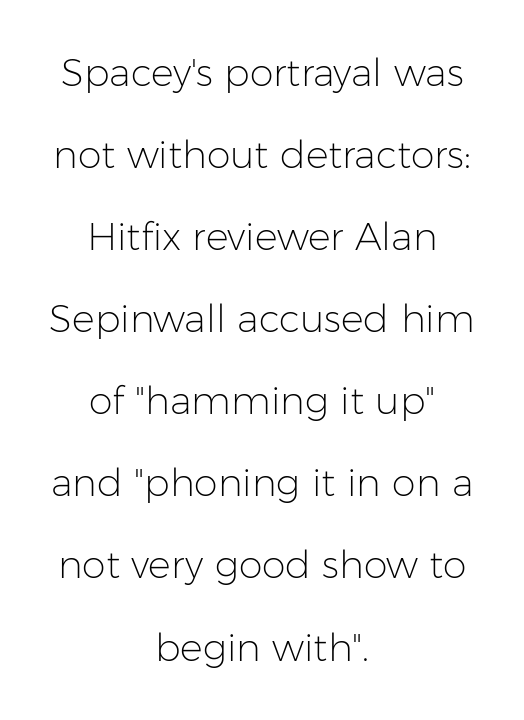
{"serif": "no", "italic": "no", "bold": "no", "weight": "light", "width": "normal", "stroke_contrast": "low", "x_height": "medium", "monospaced": "no", "underline": "no", "align": "center", "line_spacing": "loose", "line_spacing_ratio": 2.16, "letter_spacing": "normal", "letter_spacing_em": 0.0, "glyph_px": 38}
